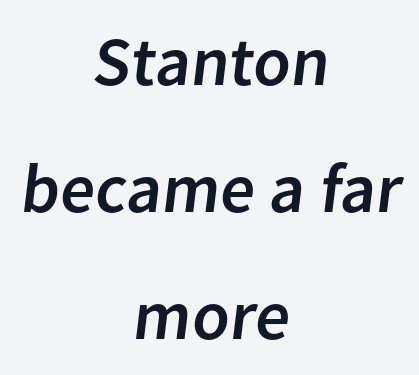
No extra tracking has been applied to these lines. Spacing verdict: proportional, widths tailored to each character. The letters carry no serifs — their stems end cleanly without finishing strokes. The baseline area is clear.
